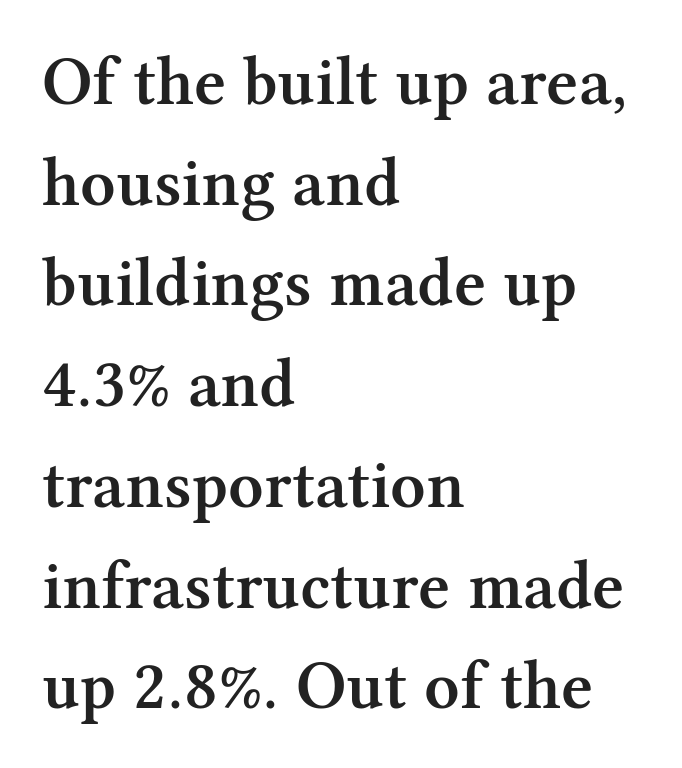
The image shows 69 px semibold serif type, upright; set left-aligned, normal line spacing (1.46x), normal letter spacing, not underlined; medium stroke contrast and a medium x-height.
